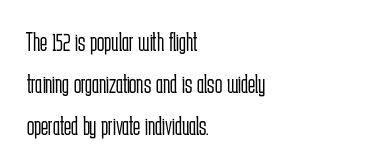
Q: Is the text bold? A: No.
Q: Is the text italic (slanted)? A: No, it is upright.
Q: Is the text underlined? A: No.
Q: How is the paragraph aligned? A: Left-aligned.
Q: Is the spacing between letters normal or unusually wide? A: Normal.
Q: Is the spacing between lines tight, normal or loose? A: Normal.
